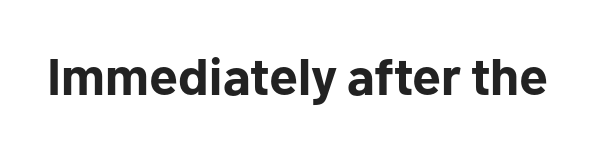
The face used here is rendered with its standard letterfit. Does the weight exceed regular? Yes, all the way to bold. Do the characters align in a grid? No, the font is proportional. Designer's note — italics off, roman on. Observe the absence of serifs on each vertical stroke in this sample. Plain, unruled lines of type.
